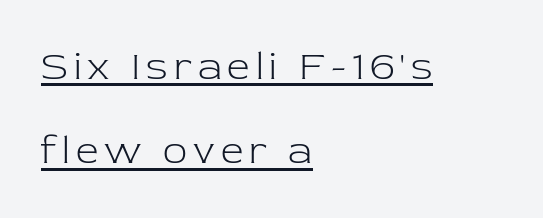
Q: Is the text bold? A: No.
Q: Is the text italic (slanted)? A: No, it is upright.
Q: Is the typeface a serif or a sans-serif typeface? A: Serif.
Q: Is the text underlined? A: Yes.
Q: How is the paragraph aligned? A: Left-aligned.
Q: Is the spacing between lines tight, normal or loose? A: Loose.
Q: Width (condensed, normal, or wide)? A: Normal.
Q: Stroke contrast? A: Low.
Q: x-height? A: Medium.
Q: Monospaced? A: No.
